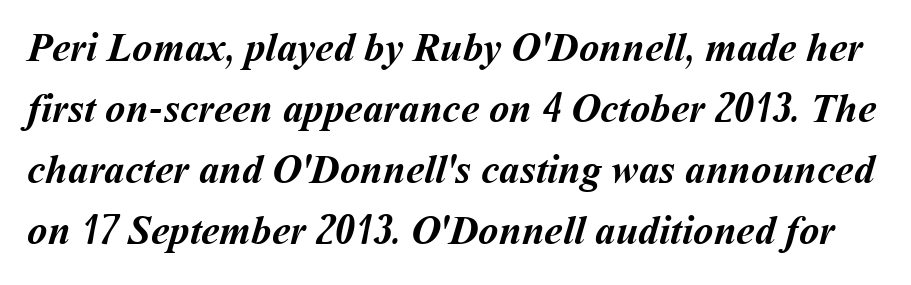
Is the letter spacing exaggerated? No — it looks like the ordinary default. Nobody drew a line under any word here. The typesetting leans heavy: a genuine bold. The line-height multiplier appears to be the usual default.
